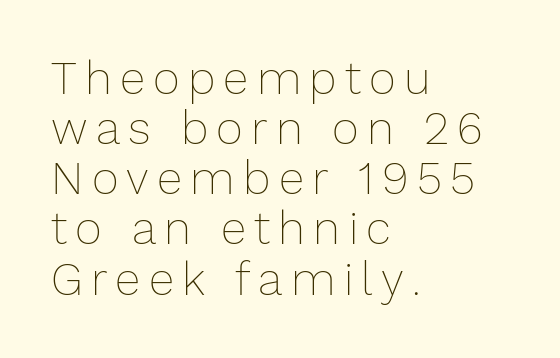
Q: Is the text bold? A: No.
Q: Is the text italic (slanted)? A: No, it is upright.
Q: Is the text underlined? A: No.
Q: How is the paragraph aligned? A: Left-aligned.
Q: Is the spacing between lines tight, normal or loose? A: Tight.
Q: Width (condensed, normal, or wide)? A: Normal.
Q: Stroke contrast? A: Low.
Q: x-height? A: Medium.
Q: Monospaced? A: No.
